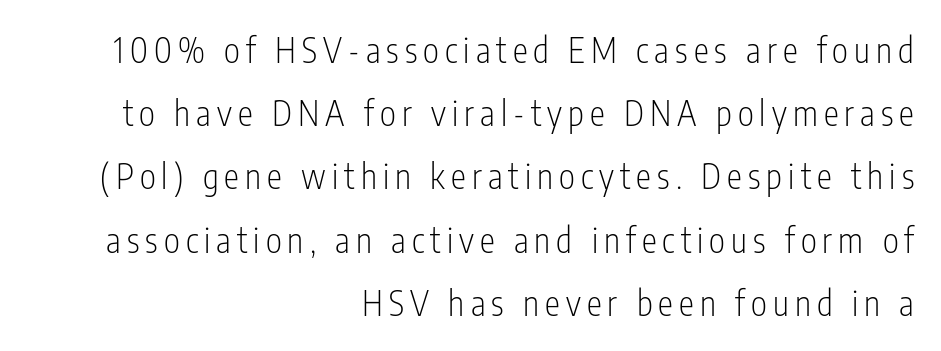
The setting favours the right margin, as signatures and pull-quotes sometimes do. Honestly, there is no underline to notice here at all. These lines are rendered in a variable-pitch font. Stems here are at most as thick as an everyday book face. Stroke terminals: plain, sans-serif. A roman cut, with each character standing at attention.
